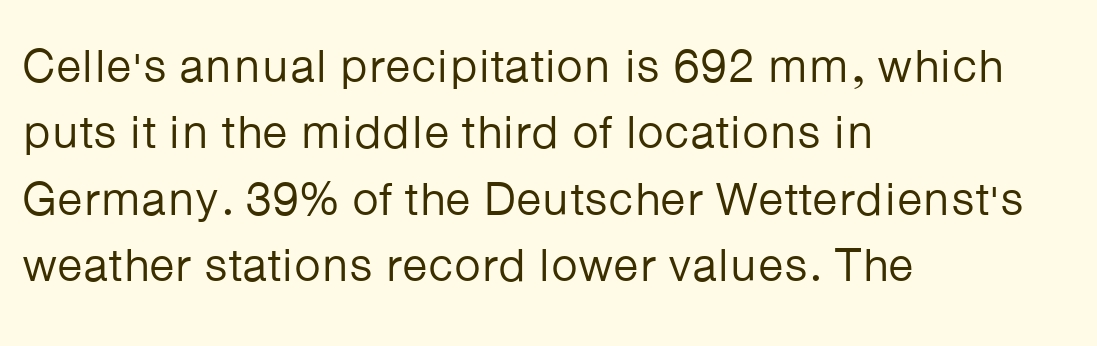
The image shows 47 px regular-weight sans-serif type, upright; set left-aligned, normal line spacing (1.41x), normal letter spacing, not underlined; low stroke contrast and a medium x-height.
